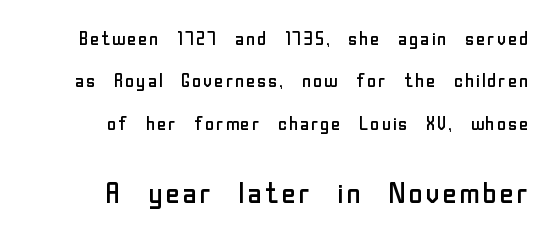
The image shows 29 px regular-weight sans-serif type, upright; set loose line spacing (2.23x), normal letter spacing, not underlined; the second (bottom) block is 1.53x larger; low stroke contrast and a medium x-height.
